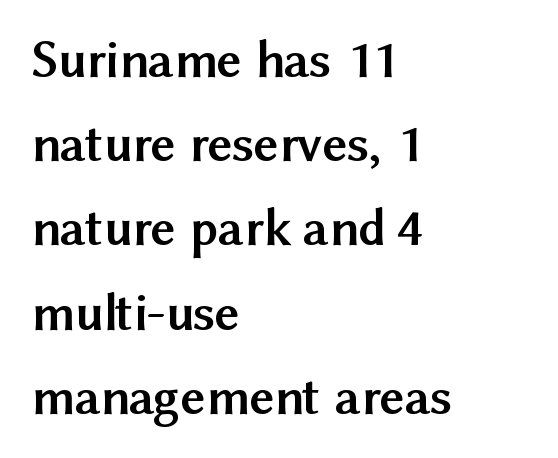
Q: Is the text bold? A: Yes.
Q: Is the text italic (slanted)? A: No, it is upright.
Q: Is the typeface a serif or a sans-serif typeface? A: Sans-serif.
Q: Is the text underlined? A: No.
Q: How is the paragraph aligned? A: Left-aligned.
Q: Is the spacing between letters normal or unusually wide? A: Normal.
Q: Is the spacing between lines tight, normal or loose? A: Normal.
Q: Width (condensed, normal, or wide)? A: Normal.
Q: Stroke contrast? A: Medium.
Q: x-height? A: Medium.
Q: Monospaced? A: No.
